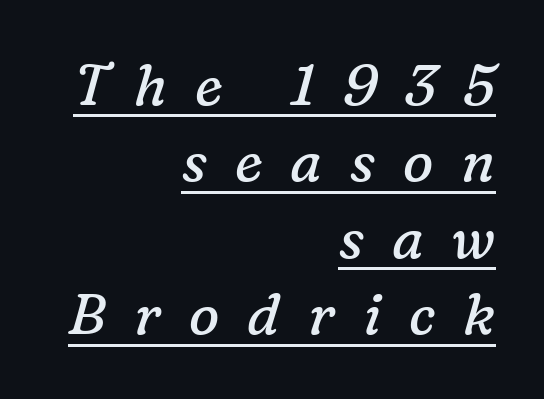
Q: Is the text bold? A: No.
Q: Is the text italic (slanted)? A: Yes, it leans right by about 16 degrees.
Q: Is the typeface a serif or a sans-serif typeface? A: Serif.
Q: Is the text underlined? A: Yes.
Q: How is the paragraph aligned? A: Right-aligned.
Q: Is the spacing between letters normal or unusually wide? A: Unusually wide.
Q: Is the spacing between lines tight, normal or loose? A: Normal.
Q: Width (condensed, normal, or wide)? A: Normal.
Q: Stroke contrast? A: Low.
Q: x-height? A: Medium.
Q: Monospaced? A: No.
